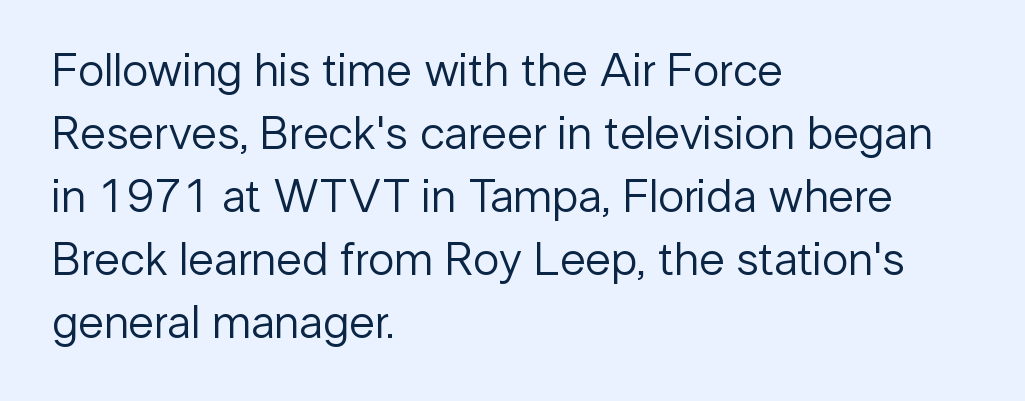
Q: Is the text bold? A: No.
Q: Is the text italic (slanted)? A: No, it is upright.
Q: Is the typeface a serif or a sans-serif typeface? A: Sans-serif.
Q: Is the text underlined? A: No.
Q: How is the paragraph aligned? A: Left-aligned.
Q: Is the spacing between letters normal or unusually wide? A: Normal.
Q: Is the spacing between lines tight, normal or loose? A: Normal.
Q: Width (condensed, normal, or wide)? A: Normal.
Q: Stroke contrast? A: Low.
Q: x-height? A: Medium.
Q: Monospaced? A: No.
